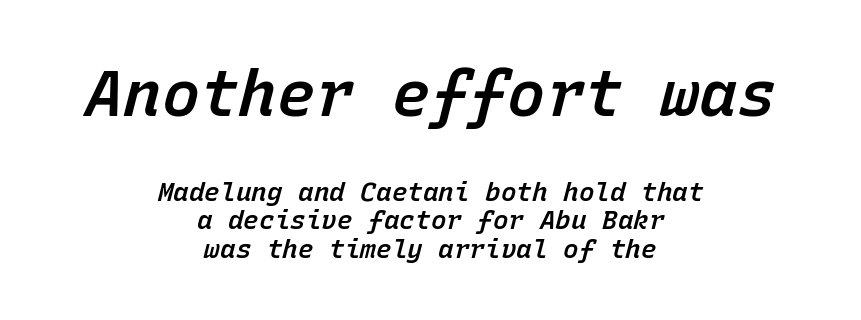
Q: Is the text bold? A: Semi-bold.
Q: Is the text italic (slanted)? A: Yes, it leans right by about 15 degrees.
Q: Is the text underlined? A: No.
Q: How is the paragraph aligned? A: Centered.
Q: Is the spacing between letters normal or unusually wide? A: Normal.
Q: Is the spacing between lines tight, normal or loose? A: Tight.
Q: Which block of text is set in a larger size, the first (top) or the second (bottom)? A: The first (top) one.
Q: Width (condensed, normal, or wide)? A: Normal.
Q: Stroke contrast? A: Low.
Q: x-height? A: Medium.
Q: Monospaced? A: Yes.
